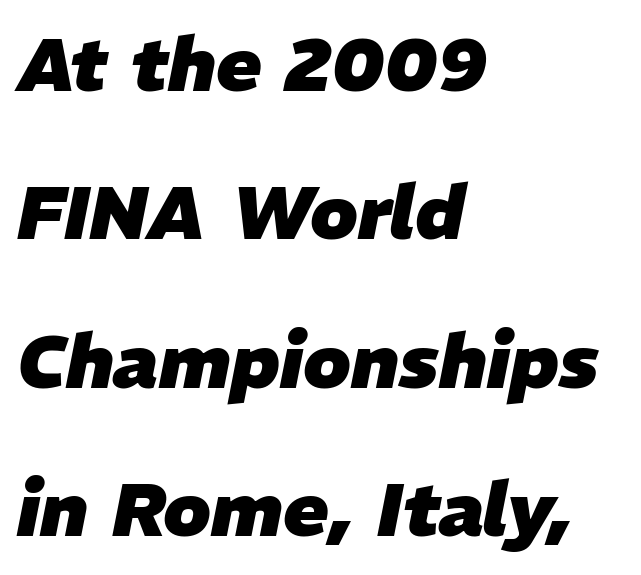
These lines were composed using italics. Spacing between characters is what you'd get straight out of the box. Alignment: flush left. The baseline area is clear. Note the varied advance widths — an 'i' is clearly narrower than an 'm'.
